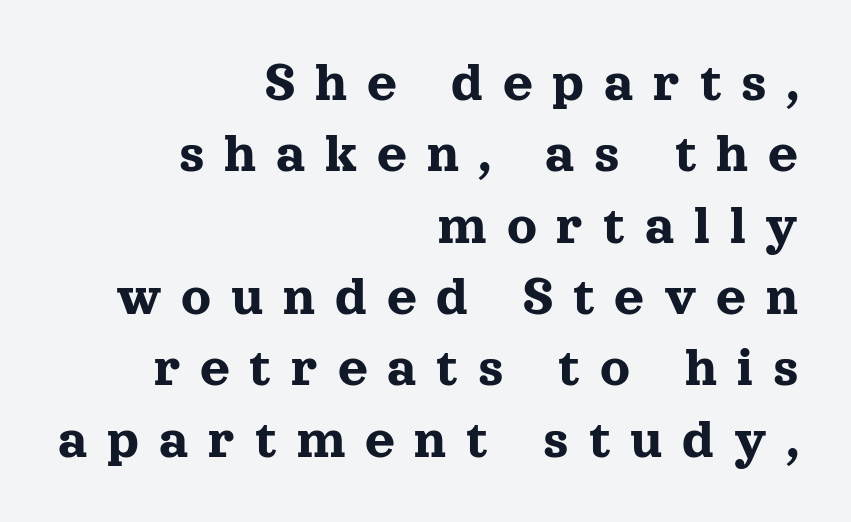
Q: Is the text italic (slanted)? A: No, it is upright.
Q: Is the typeface a serif or a sans-serif typeface? A: Serif.
Q: Is the text underlined? A: No.
Q: How is the paragraph aligned? A: Right-aligned.
Q: Is the spacing between letters normal or unusually wide? A: Unusually wide.
Q: Width (condensed, normal, or wide)? A: Normal.
Q: x-height? A: Medium.
Q: Monospaced? A: No.
